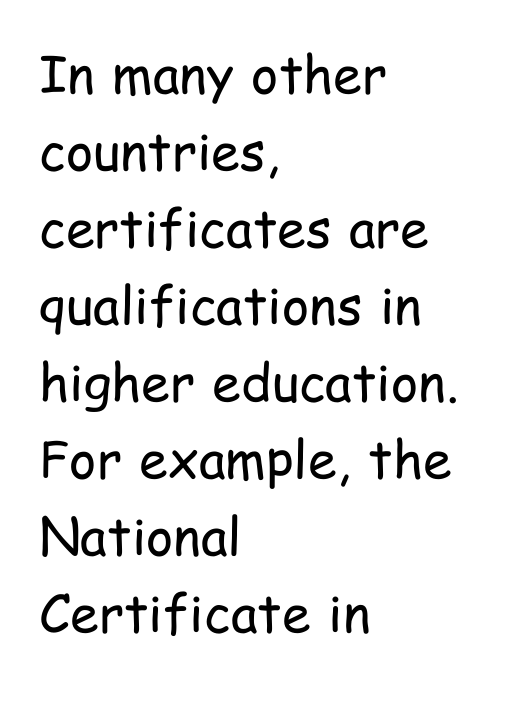
Does the type have serifs? No, each stem ends abruptly. The text block is weighted toward the left margin, trailing off unevenly rightward. Vertical stems look standard width or narrower in stroke. The strip under each line holds only bare page.
